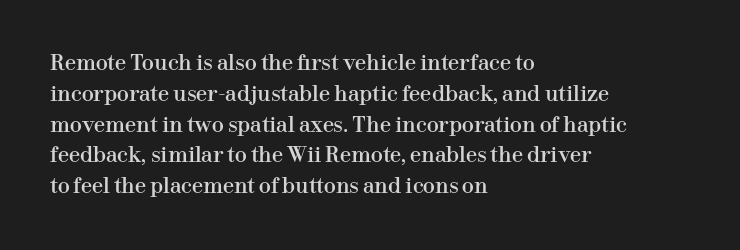
Letter spacing: default. This rendering uses left alignment, leaving the right contour irregular. The axis of the letterforms is exactly vertical. Evenly set lines give the paragraph a standard silhouette.
